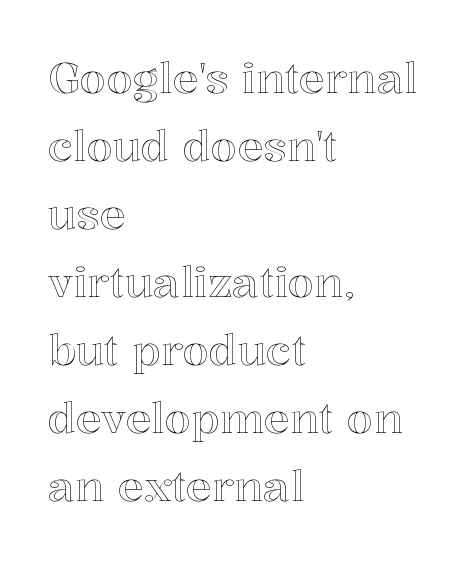
Q: Is the text italic (slanted)? A: No, it is upright.
Q: Is the text underlined? A: No.
Q: How is the paragraph aligned? A: Left-aligned.
Q: Is the spacing between letters normal or unusually wide? A: Normal.
Q: Is the spacing between lines tight, normal or loose? A: Normal.
Q: Width (condensed, normal, or wide)? A: Normal.
Q: x-height? A: Medium.
Q: Monospaced? A: No.
